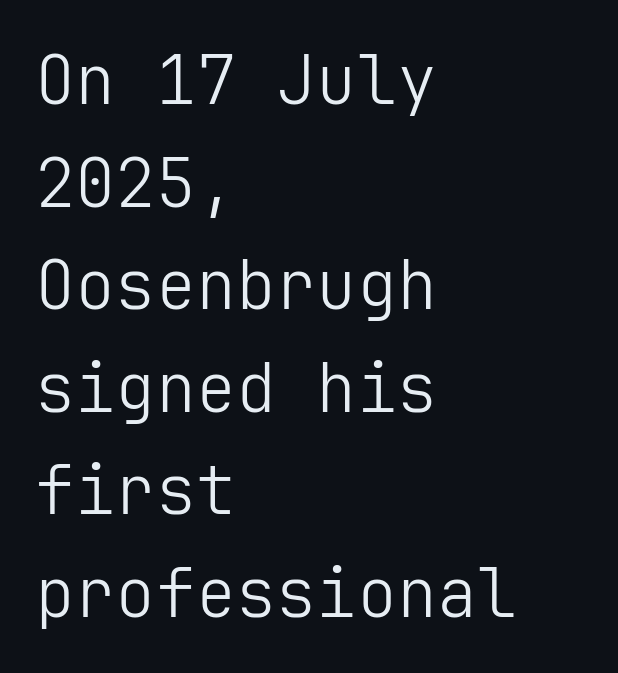
{"serif": "no", "italic": "no", "bold": "no", "weight": "light", "width": "normal", "stroke_contrast": "low", "x_height": "medium", "underline": "no", "align": "left", "line_spacing": "normal", "line_spacing_ratio": 1.53, "letter_spacing": "normal", "letter_spacing_em": 0.0, "glyph_px": 67}
